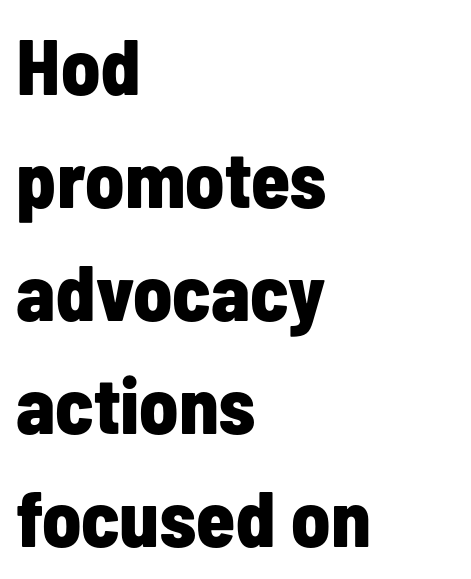
{"serif": "no", "italic": "no", "bold": "yes", "weight": "bold", "width": "condensed", "stroke_contrast": "low", "x_height": "medium", "monospaced": "no", "underline": "no", "align": "left", "line_spacing": "normal", "line_spacing_ratio": 1.43, "letter_spacing": "normal", "letter_spacing_em": 0.0, "glyph_px": 79}
